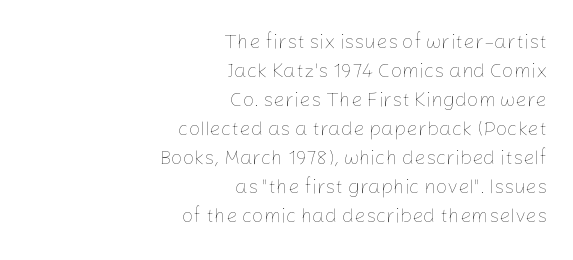
The image shows 20 px text type, upright; set right-aligned, normal line spacing (1.45x), normal letter spacing, not underlined.
